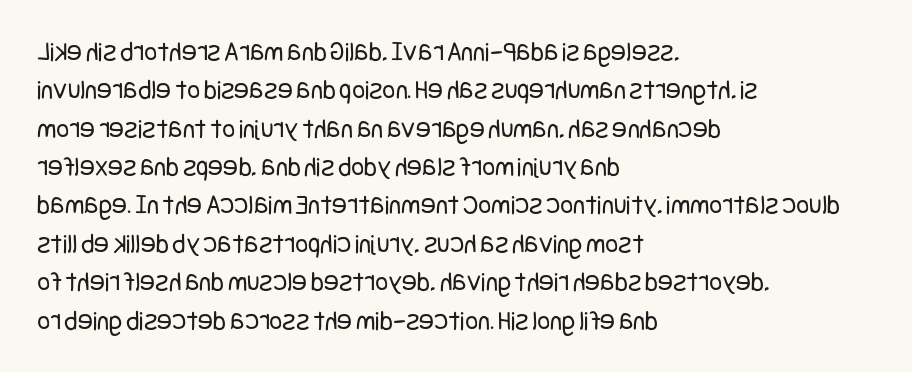
The image shows 28 px regular-weight, condensed sans-serif type, upright; set left-aligned, normal line spacing (1.37x), normal letter spacing, not underlined; low stroke contrast and a large x-height.
